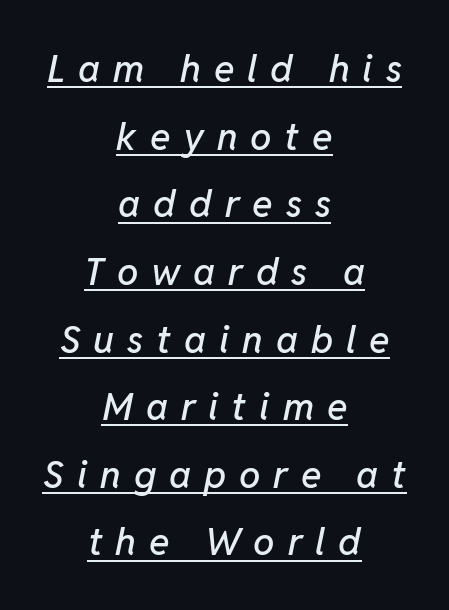
The image shows 38 px text type, italic (leaning right); set centered, line spacing 1.78x, unusually wide letter spacing (+0.34 em), underlined; low stroke contrast and a medium x-height.
